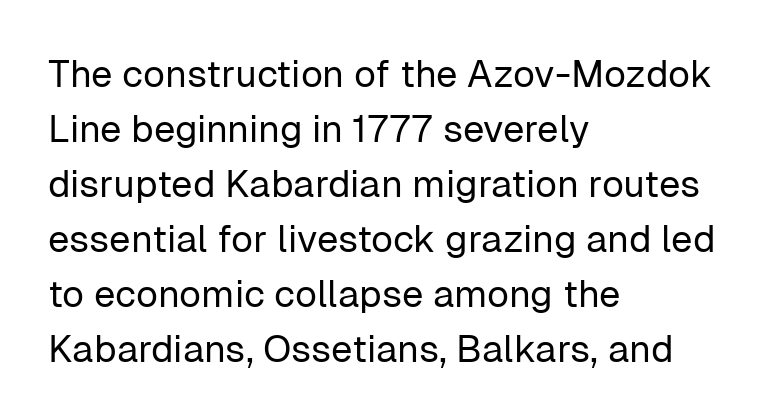
{"serif": "no", "italic": "no", "bold": "no", "weight": "regular", "width": "normal", "stroke_contrast": "low", "x_height": "medium", "monospaced": "no", "underline": "no", "align": "left", "line_spacing": "normal", "line_spacing_ratio": 1.45, "letter_spacing": "normal", "letter_spacing_em": 0.0, "glyph_px": 38}
